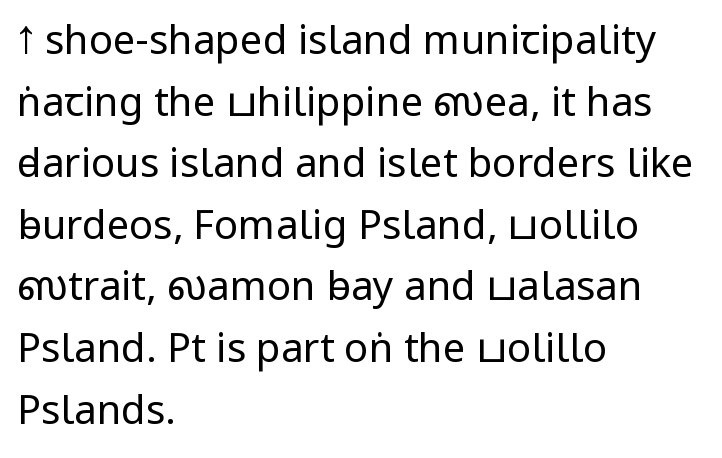
{"serif": "no", "italic": "no", "bold": "no", "weight": "regular", "width": "condensed", "stroke_contrast": "low", "x_height": "large", "monospaced": "no", "underline": "no", "align": "left", "line_spacing": "normal", "line_spacing_ratio": 1.54, "letter_spacing": "normal", "letter_spacing_em": 0.0, "glyph_px": 40}
